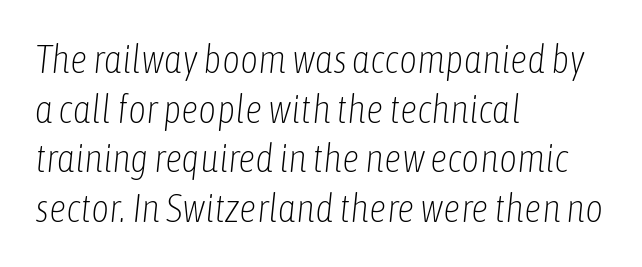
Q: Is the text bold? A: No.
Q: Is the text italic (slanted)? A: Yes, it leans right by about 6 degrees.
Q: Is the text underlined? A: No.
Q: How is the paragraph aligned? A: Left-aligned.
Q: Is the spacing between letters normal or unusually wide? A: Normal.
Q: Is the spacing between lines tight, normal or loose? A: Normal.
Q: Width (condensed, normal, or wide)? A: Condensed.
Q: Stroke contrast? A: Low.
Q: x-height? A: Medium.
Q: Monospaced? A: No.
